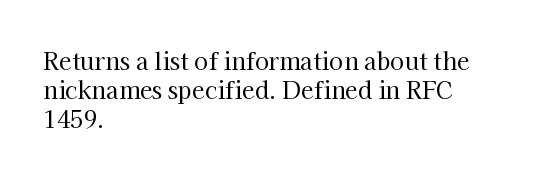
The image shows 23 px text type, upright; set left-aligned, normal line spacing (1.26x), normal letter spacing, not underlined.
